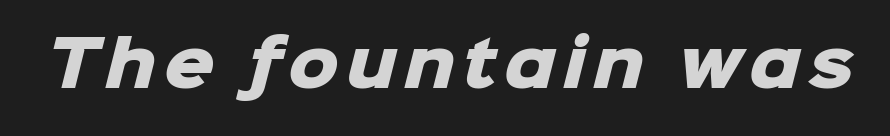
Q: Is the text bold? A: Yes.
Q: Is the typeface a serif or a sans-serif typeface? A: Sans-serif.
Q: Is the text underlined? A: No.
Q: Width (condensed, normal, or wide)? A: Normal.
Q: Stroke contrast? A: Low.
Q: x-height? A: Medium.
Q: Monospaced? A: No.
